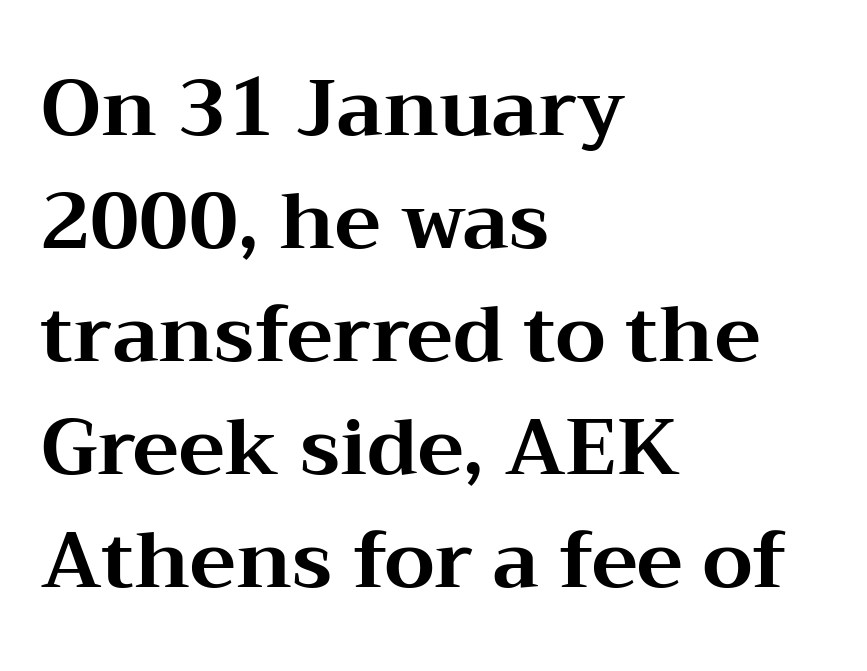
The image shows 78 px bold, wide serif type, upright; set left-aligned, normal line spacing (1.45x), normal letter spacing, not underlined; medium stroke contrast and a medium x-height.
